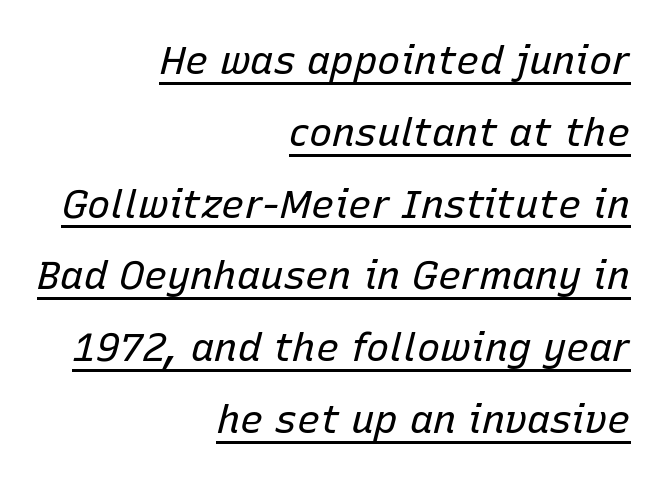
Tracking value appears to be zero — textbook default spacing. Has an underline been added? It has. The glyphs look as if they've been sheared to an angle. Is the type heavy? It reads as light-to-regular instead. The face used here is proportionally spaced, like ordinary book or web type. The compositor pushed each line to the right boundary.
